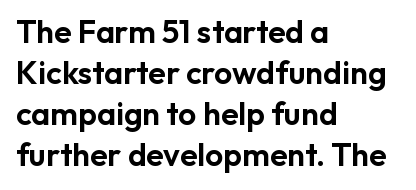
{"serif": "no", "italic": "no", "width": "normal", "stroke_contrast": "low", "x_height": "medium", "monospaced": "no", "underline": "no", "align": "left", "line_spacing": "normal", "line_spacing_ratio": 1.28, "letter_spacing": "normal", "letter_spacing_em": 0.0, "glyph_px": 32}
